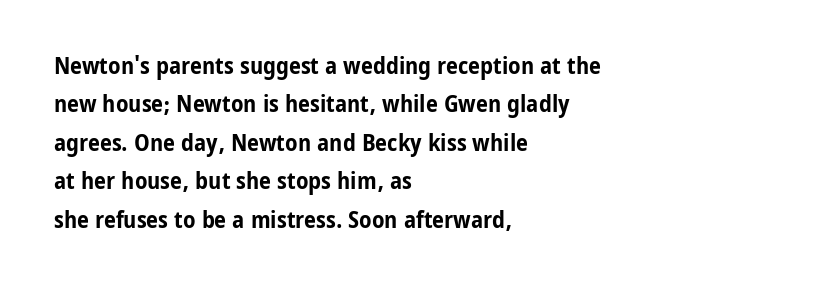
The image shows 24 px bold type, upright; set left-aligned, normal line spacing (1.6x), normal letter spacing, not underlined.
